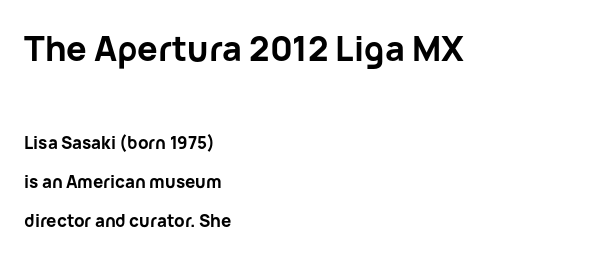
Proportional: the letters do not fall into vertical columns. Does the type have serifs? No, each stem ends abruptly. In terms of weight, the rendering is a true, heavy bold. Has an underline been added? It has not. Typeset ragged right — the left edge is the straight one. Vertically, the passage feels expansive, rows floating well apart.
